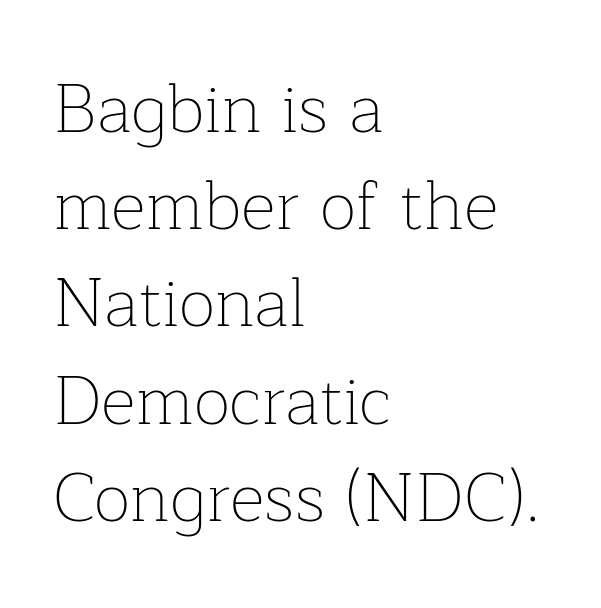
Q: Is the text bold? A: No.
Q: Is the text italic (slanted)? A: No, it is upright.
Q: Is the typeface a serif or a sans-serif typeface? A: Serif.
Q: Is the text underlined? A: No.
Q: How is the paragraph aligned? A: Left-aligned.
Q: Is the spacing between letters normal or unusually wide? A: Normal.
Q: Is the spacing between lines tight, normal or loose? A: Normal.
Q: Width (condensed, normal, or wide)? A: Normal.
Q: Stroke contrast? A: Low.
Q: x-height? A: Medium.
Q: Monospaced? A: No.
